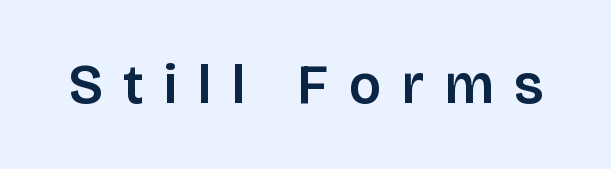
Plain, unruled lines of type. These lines are composed in type without serifs. Posture: straight, roman, zero tilt. Short note: letters widely spaced. Is this a fixed-width face? No — the glyphs have proportional, varying widths.
